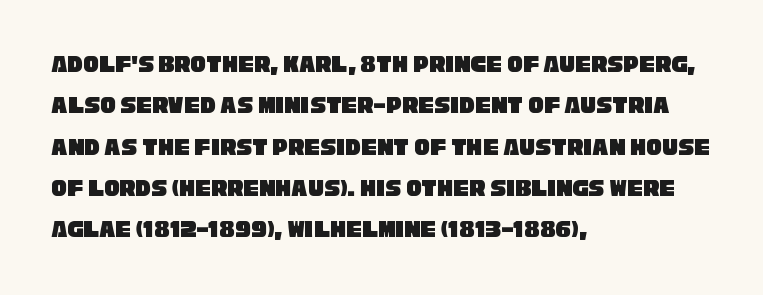
Q: Is the text underlined? A: No.
Q: How is the paragraph aligned? A: Left-aligned.
Q: Is the spacing between letters normal or unusually wide? A: Normal.
Q: Is the spacing between lines tight, normal or loose? A: Normal.
